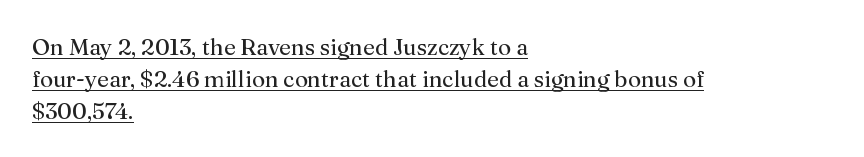
{"italic": "no", "bold": "no", "underline": "yes", "align": "left", "line_spacing": "normal", "line_spacing_ratio": 1.39, "letter_spacing": "normal", "letter_spacing_em": 0.0, "glyph_px": 23}
